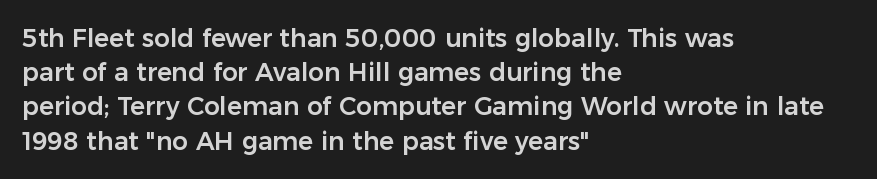
Q: Is the text italic (slanted)? A: No, it is upright.
Q: Is the text underlined? A: No.
Q: How is the paragraph aligned? A: Left-aligned.
Q: Is the spacing between letters normal or unusually wide? A: Normal.
Q: Is the spacing between lines tight, normal or loose? A: Normal.
